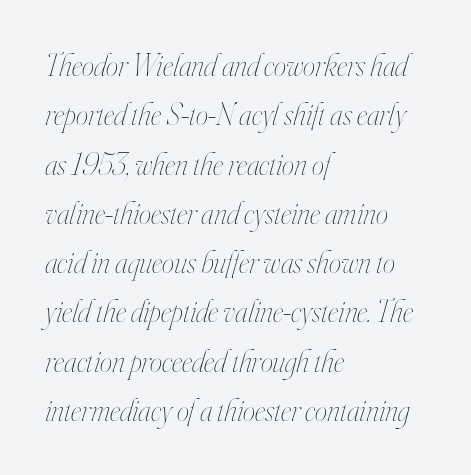
The image shows 31 px thin, condensed type, italic (leaning right); set left-aligned, normal line spacing (1.59x), normal letter spacing, not underlined; high stroke contrast and a small x-height.
